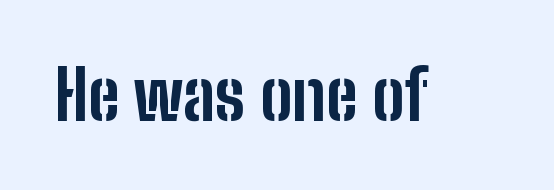
The image shows 68 px bold, condensed sans-serif type, upright; set normal letter spacing, not underlined; low stroke contrast and a medium x-height.
